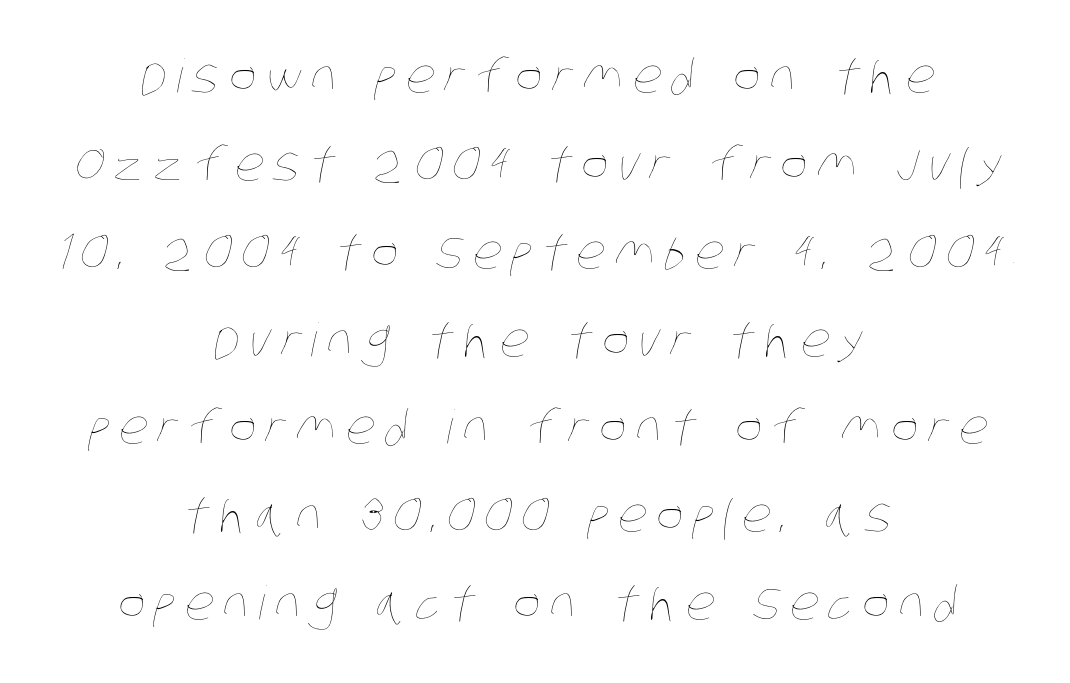
{"bold": "no", "weight": "thin", "width": "condensed", "stroke_contrast": "low", "x_height": "large", "monospaced": "no", "underline": "no", "align": "center", "line_spacing": "loose", "line_spacing_ratio": 1.91, "letter_spacing": "wide", "letter_spacing_em": 0.21, "glyph_px": 46}
